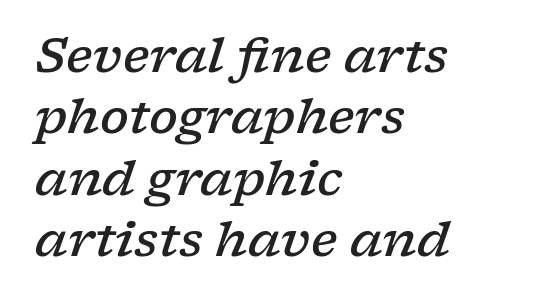
The image shows 48 px semibold, wide serif type, italic (leaning right); set left-aligned, normal line spacing (1.28x), normal letter spacing, not underlined; low stroke contrast and a medium x-height.
